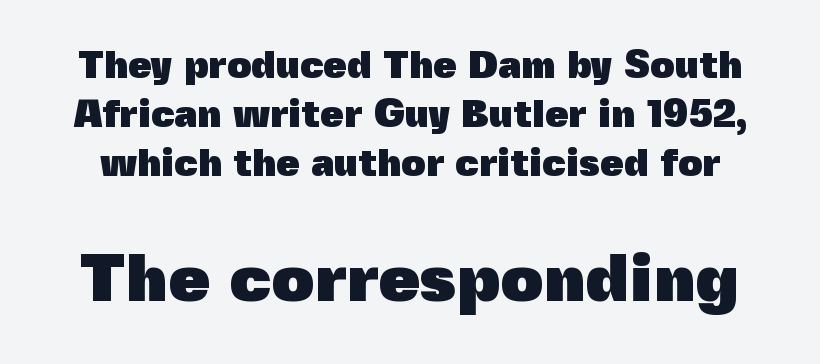
The image shows 67 px heavy sans-serif type, upright; set normal line spacing (1.29x), normal letter spacing, not underlined; the second (bottom) block is 1.76x larger; a medium x-height.
